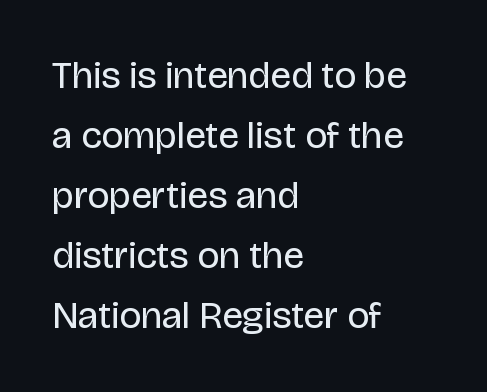
Q: Is the text bold? A: No.
Q: Is the text italic (slanted)? A: No, it is upright.
Q: Is the typeface a serif or a sans-serif typeface? A: Sans-serif.
Q: Is the text underlined? A: No.
Q: How is the paragraph aligned? A: Left-aligned.
Q: Is the spacing between letters normal or unusually wide? A: Normal.
Q: Is the spacing between lines tight, normal or loose? A: Normal.
Q: Width (condensed, normal, or wide)? A: Normal.
Q: Stroke contrast? A: Low.
Q: x-height? A: Large.
Q: Monospaced? A: No.
